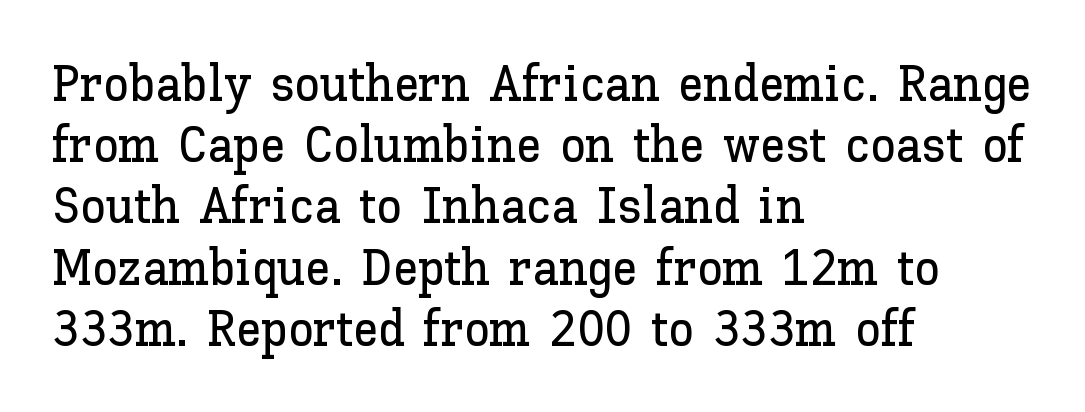
The image shows 51 px text type, upright; set left-aligned, line spacing 1.2x, normal letter spacing, not underlined; low stroke contrast and a medium x-height.
